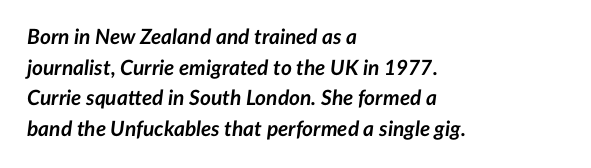
The image shows 21 px bold type, italic (leaning right); set left-aligned, normal line spacing (1.46x), normal letter spacing, not underlined.
